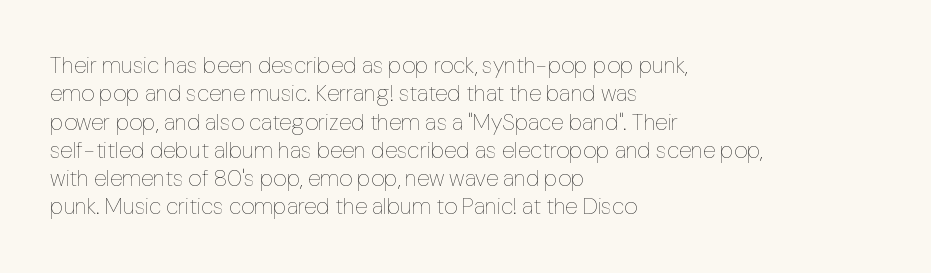
The image shows 23 px text type, upright; set left-aligned, line spacing 1.23x, normal letter spacing, not underlined.
